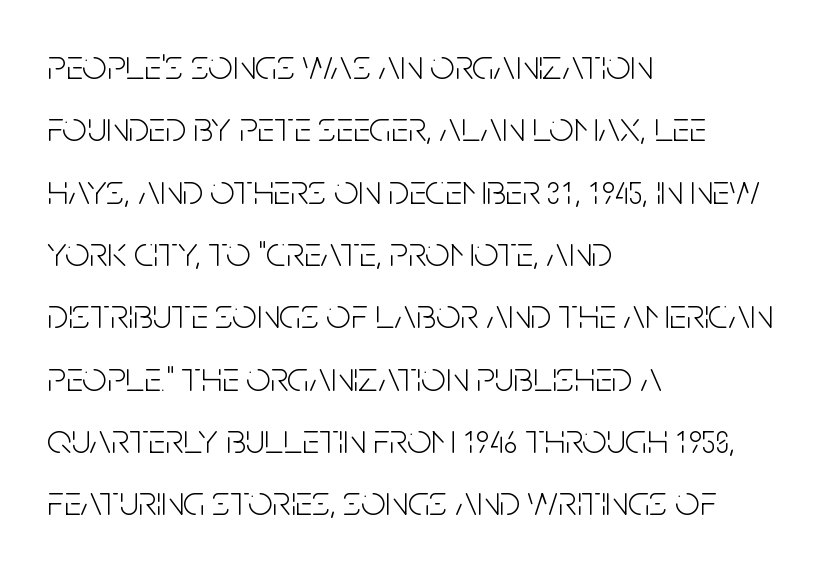
Q: Is the text bold? A: No.
Q: Is the text italic (slanted)? A: No, it is upright.
Q: Is the typeface a serif or a sans-serif typeface? A: Sans-serif.
Q: Is the text underlined? A: No.
Q: How is the paragraph aligned? A: Left-aligned.
Q: Is the spacing between letters normal or unusually wide? A: Normal.
Q: Is the spacing between lines tight, normal or loose? A: Normal.
Q: Width (condensed, normal, or wide)? A: Condensed.
Q: Stroke contrast? A: Low.
Q: x-height? A: Large.
Q: Monospaced? A: No.
